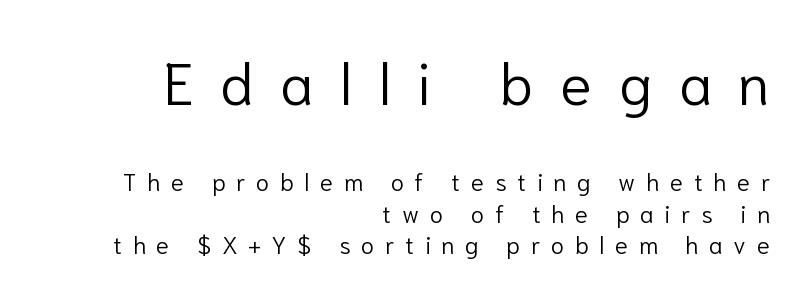
Q: Is the text bold? A: No.
Q: Is the text italic (slanted)? A: No, it is upright.
Q: Is the typeface a serif or a sans-serif typeface? A: Sans-serif.
Q: Is the text underlined? A: No.
Q: How is the paragraph aligned? A: Right-aligned.
Q: Is the spacing between letters normal or unusually wide? A: Unusually wide.
Q: Is the spacing between lines tight, normal or loose? A: Normal.
Q: Which block of text is set in a larger size, the first (top) or the second (bottom)? A: The first (top) one.
Q: Width (condensed, normal, or wide)? A: Normal.
Q: Stroke contrast? A: Low.
Q: x-height? A: Medium.
Q: Monospaced? A: No.
